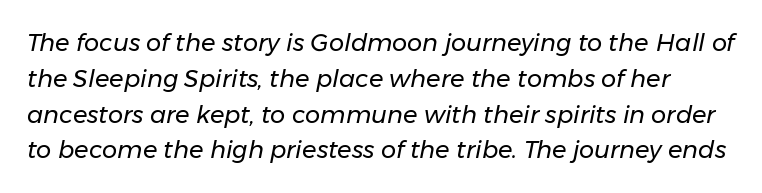
The image shows 24 px text type, italic (leaning right); set normal line spacing (1.49x), normal letter spacing, not underlined.
